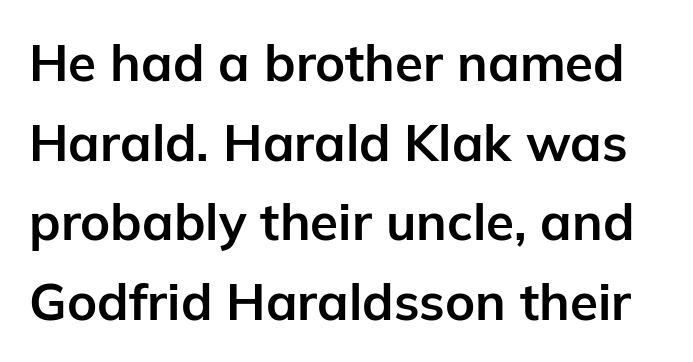
The image shows 51 px bold sans-serif type, upright; set normal line spacing (1.56x), normal letter spacing, not underlined; low stroke contrast and a medium x-height.
